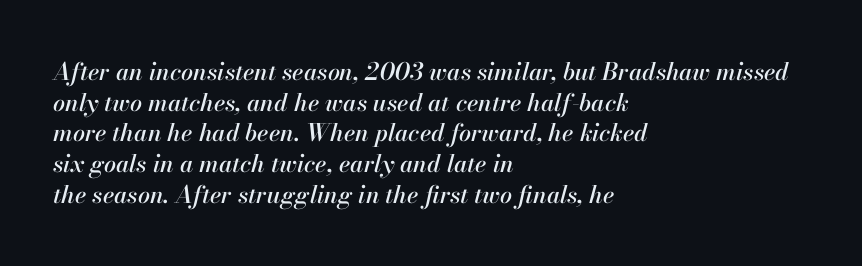
The image shows 24 px text type, italic (leaning right); set left-aligned, normal line spacing (1.28x), normal letter spacing, not underlined.
